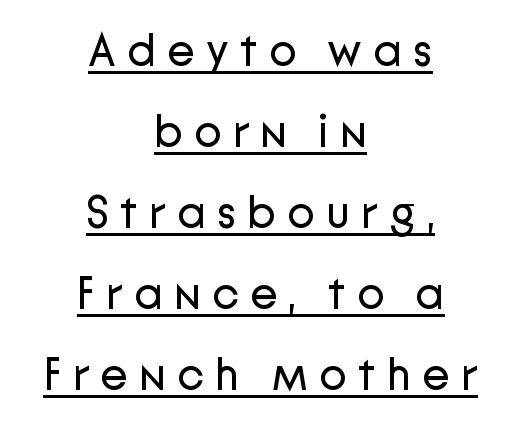
The paragraph shown floats in the horizontal middle. Caption: face not bold, strokes unweighted. The passage shown is underscored from start to finish. Think of a printed novel: that variable character pitch is what you see here. Check where the strokes stop: nothing finishes them off — pure sans.
